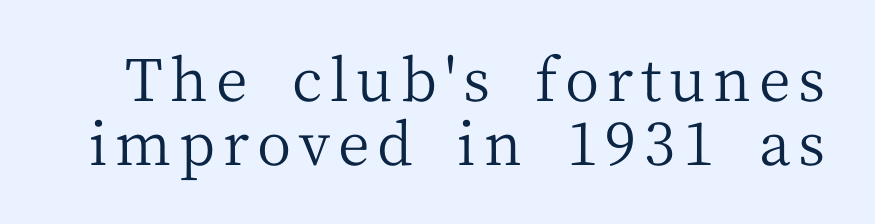
The image shows 59 px regular-weight serif type, upright; set tight line spacing (1.08x), not underlined; medium stroke contrast and a medium x-height.
